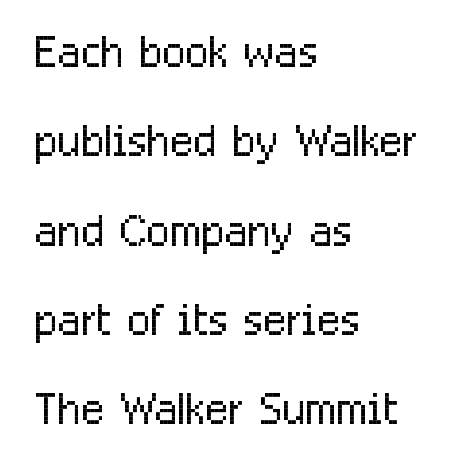
The image shows 62 px light, condensed sans-serif type, upright; set left-aligned, normal line spacing (1.44x), normal letter spacing, not underlined; low stroke contrast and a medium x-height.
